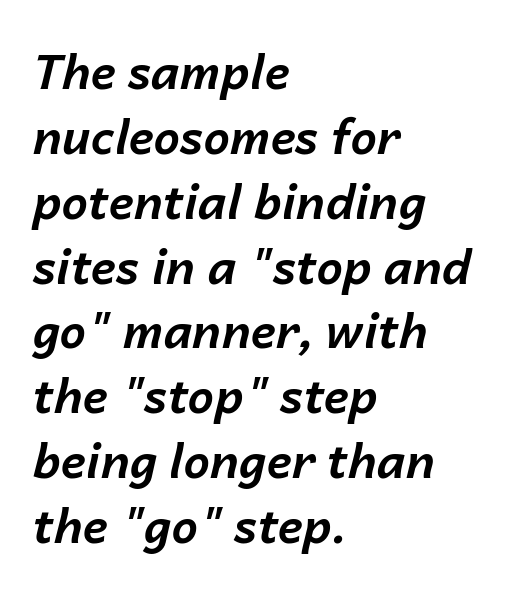
The image shows 47 px bold type, italic (leaning right); set left-aligned, normal line spacing (1.38x), normal letter spacing, not underlined; low stroke contrast and a medium x-height.
